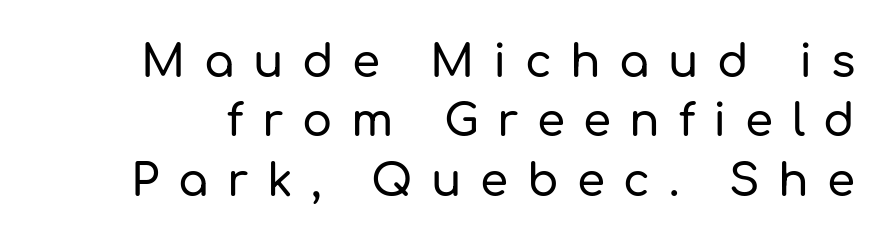
The image shows 45 px sans-serif type, upright; set normal line spacing (1.32x), unusually wide letter spacing (+0.41 em), not underlined; low stroke contrast and a medium x-height.
